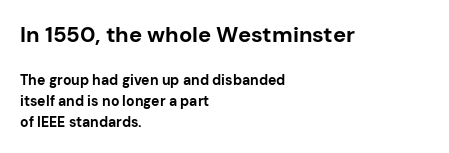
The image shows 22 px bold type, upright; set left-aligned, normal line spacing (1.51x), normal letter spacing, not underlined; the first (top) block is 1.57x larger.
